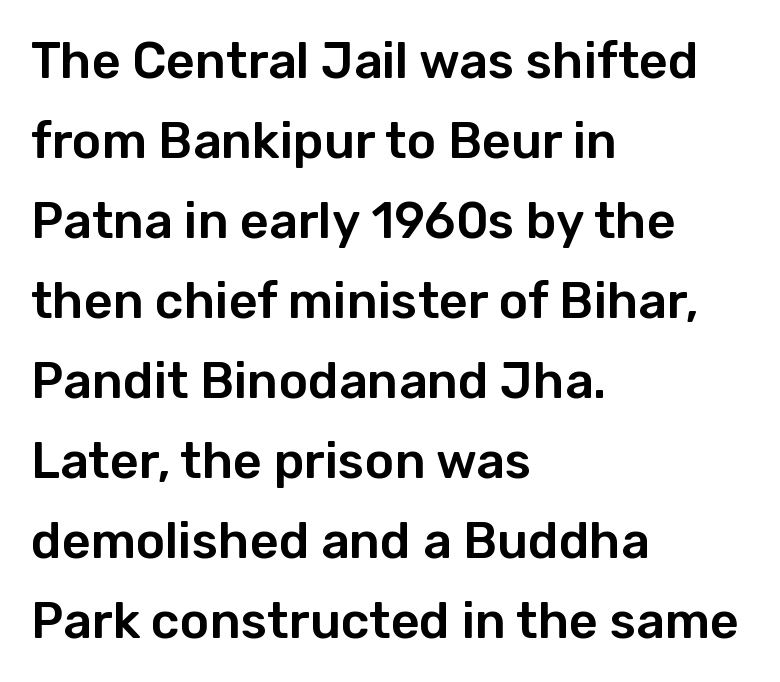
Note the varied advance widths — an 'i' is clearly narrower than an 'm'. Regular leading. The font's upright variant was chosen for this text. The glyphs in this specimen are sans serif.
